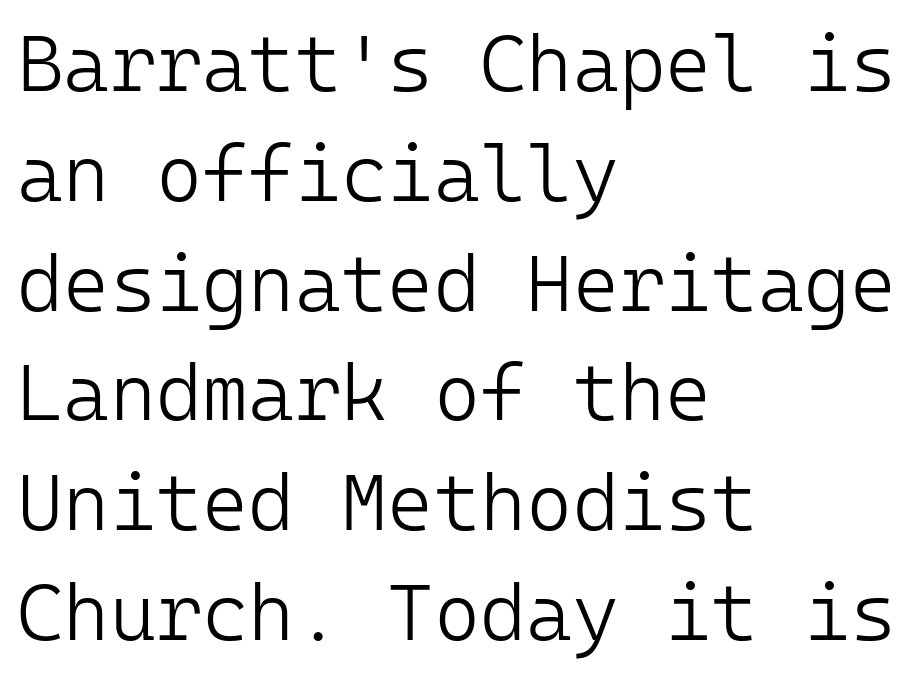
{"serif": "no", "italic": "no", "bold": "no", "weight": "light", "width": "normal", "stroke_contrast": "low", "x_height": "medium", "monospaced": "yes", "underline": "no", "align": "left", "line_spacing": "normal", "line_spacing_ratio": 1.39, "letter_spacing": "normal", "letter_spacing_em": 0.0, "glyph_px": 79}
